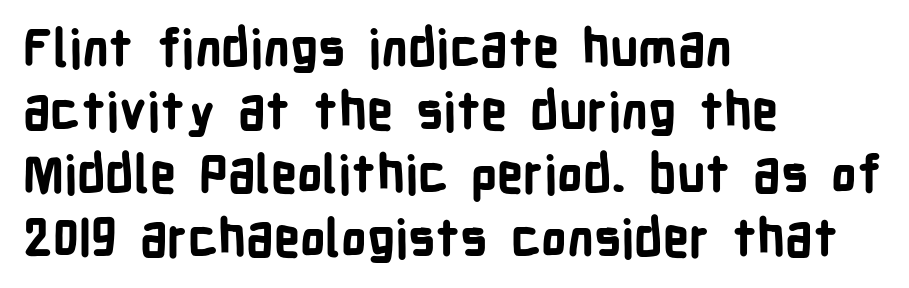
A student would call this left alignment; a typographer would say flush left, rag right. If you drew a line through each stem, it would be perfectly vertical. The area under the type is left untouched. How are the letters spaced? Ordinarily, with no added tracking. Note the varied advance widths — an 'i' is clearly narrower than an 'm'. The strokes are fattened all the way to bold.
